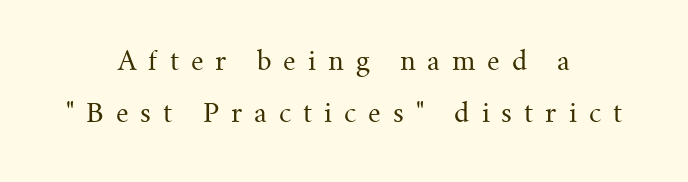
Airy leading. Style check: upright. Reading down the block, each line starts at a different indent, mirrored at its end. In terms of letterspacing, this is a distinctly airy, spread setting. The foot of each line stays bare and open.
